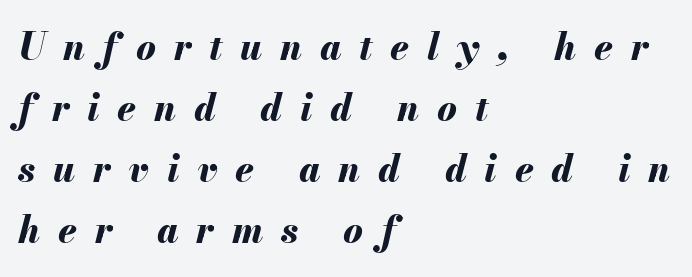
Horizontal alignment here is leftward, the default for most running prose. Caption: bold face, heavy strokes. Quick note: interline space is typical. Glance below the letters and you will spot only blank space. Designer's note — italics engaged.
